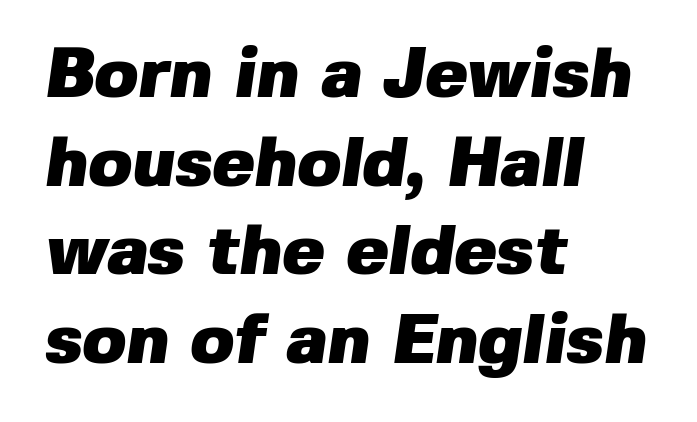
Do the characters align in a grid? No, the font is proportional. Does extra space separate the letters? No, they use regular spacing. Plain, unruled lines of type. Set as a true bold cut, around the 700 mark. Caption: multi-line text, flush left, ragged right.
